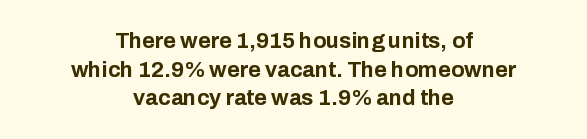
Between one letter and the next there's only the usual sliver of space. Stroke thickness is high; the sample reads as a true bold. Reading down the column, the eye jumps a familiar distance to each next line. Where is the straight margin? There isn't one; the lines are centered. Posture: upright roman.
